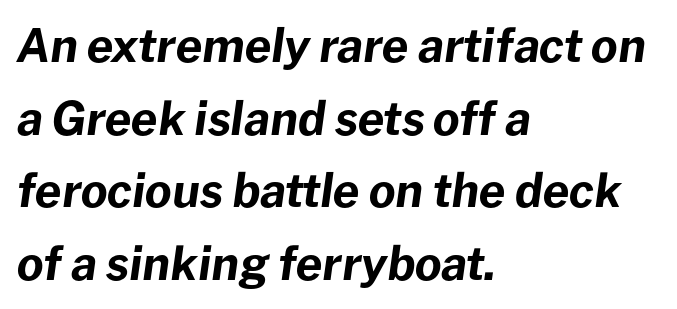
The image shows 46 px bold type, italic (leaning right); set left-aligned, normal line spacing (1.58x), normal letter spacing, not underlined; low stroke contrast and a medium x-height.
